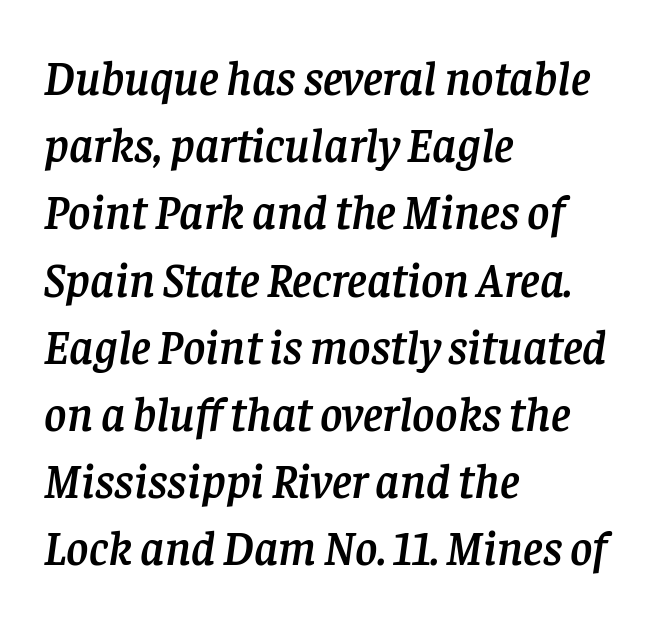
The image shows 48 px serif type, italic (leaning right); set left-aligned, normal line spacing (1.4x), normal letter spacing, not underlined; low stroke contrast and a large x-height.
